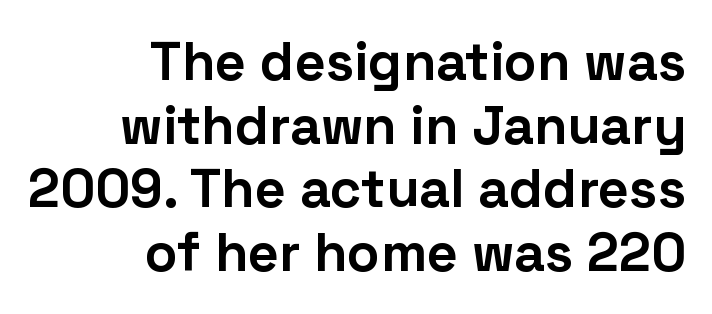
Q: Is the text bold? A: Yes.
Q: Is the text italic (slanted)? A: No, it is upright.
Q: Is the typeface a serif or a sans-serif typeface? A: Sans-serif.
Q: Is the text underlined? A: No.
Q: How is the paragraph aligned? A: Right-aligned.
Q: Is the spacing between letters normal or unusually wide? A: Normal.
Q: Width (condensed, normal, or wide)? A: Normal.
Q: Stroke contrast? A: Low.
Q: x-height? A: Medium.
Q: Monospaced? A: No.
